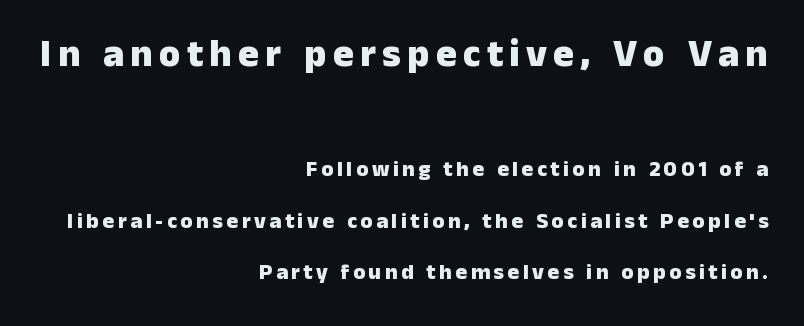
The image shows 39 px heavy sans-serif type, upright; set right-aligned, loose line spacing (2.35x), not underlined; the first (top) block is 1.77x larger; low stroke contrast and a medium x-height.
